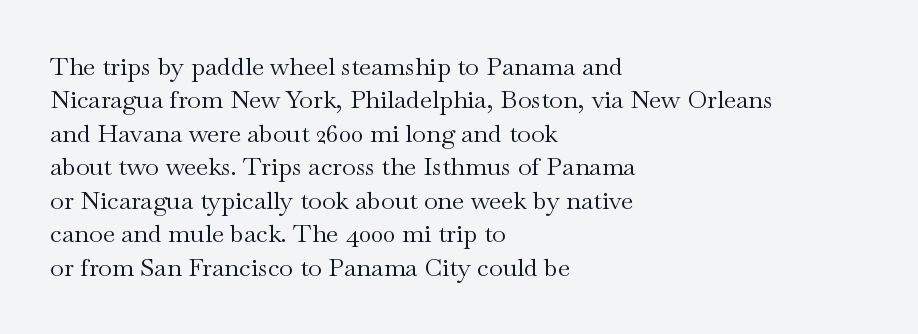
Q: Is the text bold? A: No.
Q: Is the text italic (slanted)? A: No, it is upright.
Q: Is the text underlined? A: No.
Q: How is the paragraph aligned? A: Left-aligned.
Q: Is the spacing between letters normal or unusually wide? A: Normal.
Q: Is the spacing between lines tight, normal or loose? A: Normal.
